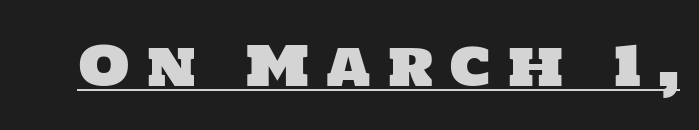
The lettering is marked with a stroke running underneath it. Display-style spreading of the glyphs; the letterfit is very open. Varying glyph widths throughout — classic text-font behaviour. To sum up the face: it is a sans, with no serifs.
